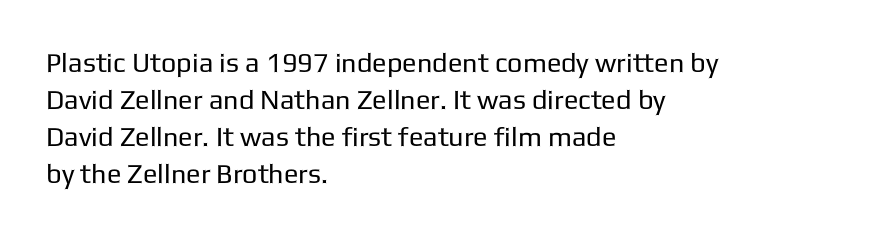
Reading down the block, your eye returns to a fixed left position each line. Tall strokes in this sample are plumb rather than angled. The rendering uses a moderate line-height, typical for paragraphs. This is not heavy type; no bold has been used. Any mark beneath the type? The region is blank. Each word holds together tightly as a unit, with standard inter-letter gaps.
